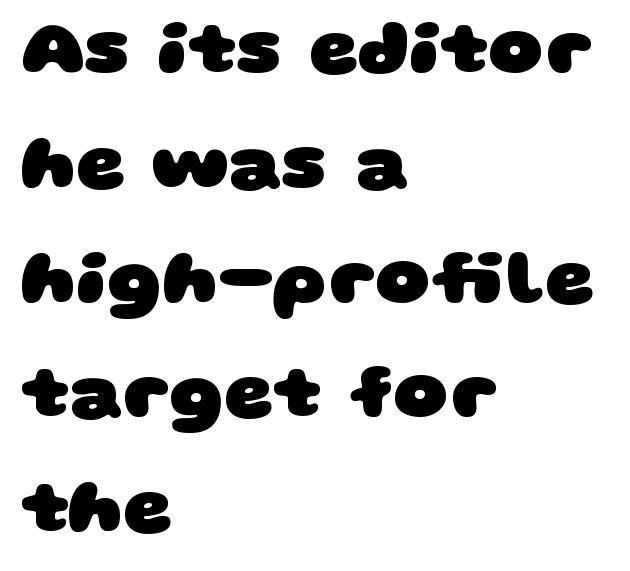
The image shows 76 px heavy, wide sans-serif type; set left-aligned, normal line spacing (1.51x), normal letter spacing, not underlined; low stroke contrast and a large x-height.
